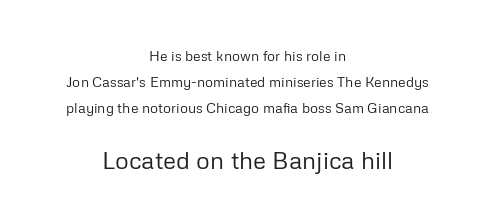
The image shows 24 px text type, upright; set centered, line spacing 1.87x, normal letter spacing, not underlined; the second (bottom) block is 1.71x larger.
